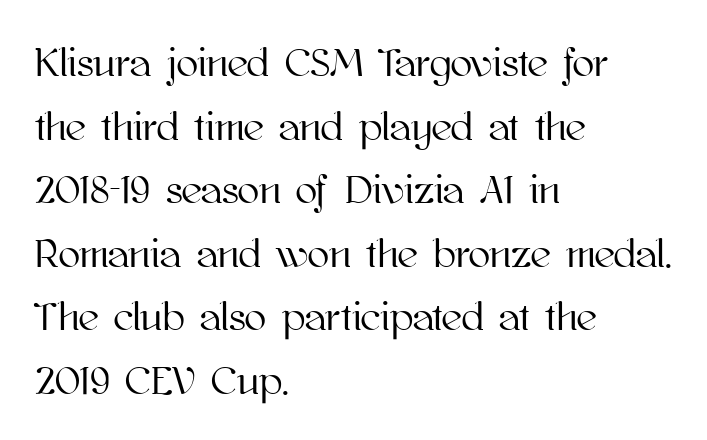
The image shows 40 px text type, upright; set left-aligned, normal line spacing (1.59x), normal letter spacing, not underlined; high stroke contrast and a medium x-height.
